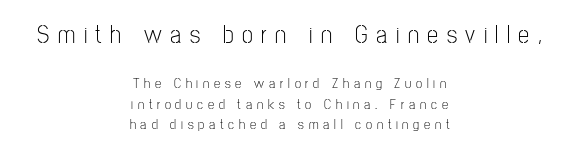
Q: Is the text bold? A: No.
Q: Is the text italic (slanted)? A: No, it is upright.
Q: Is the text underlined? A: No.
Q: How is the paragraph aligned? A: Centered.
Q: Is the spacing between letters normal or unusually wide? A: Unusually wide.
Q: Is the spacing between lines tight, normal or loose? A: Normal.
Q: Which block of text is set in a larger size, the first (top) or the second (bottom)? A: The first (top) one.
